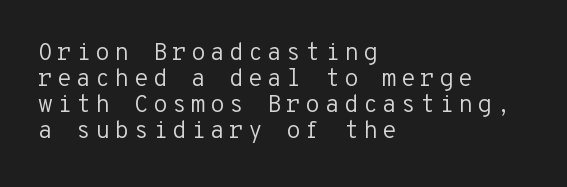
The image shows 24 px text type, upright; set left-aligned, tight line spacing (1.09x), not underlined.
